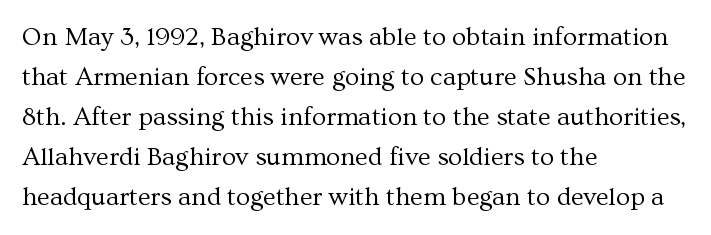
Q: Is the text bold? A: No.
Q: Is the text italic (slanted)? A: No, it is upright.
Q: Is the text underlined? A: No.
Q: How is the paragraph aligned? A: Left-aligned.
Q: Is the spacing between letters normal or unusually wide? A: Normal.
Q: Is the spacing between lines tight, normal or loose? A: Normal.
